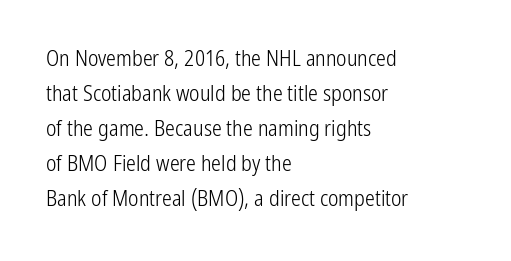
Q: Is the text bold? A: No.
Q: Is the text italic (slanted)? A: No, it is upright.
Q: Is the text underlined? A: No.
Q: How is the paragraph aligned? A: Left-aligned.
Q: Is the spacing between letters normal or unusually wide? A: Normal.
Q: Is the spacing between lines tight, normal or loose? A: Normal.
